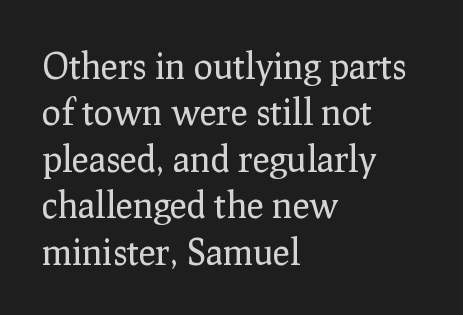
The image shows 36 px regular-weight serif type, upright; set left-aligned, normal line spacing (1.29x), normal letter spacing, not underlined; low stroke contrast and a medium x-height.
